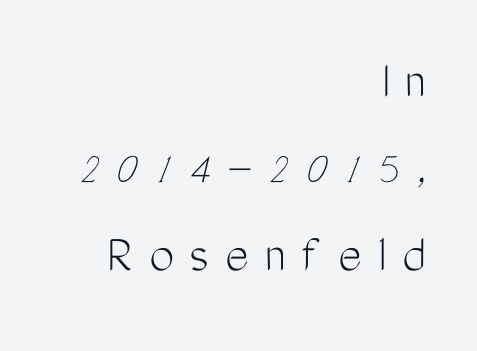
Summary of vertical rhythm: regular, with standard interline spacing. The letters look calm and open, with moderate or lighter stems. No word sits above an underline. Notice how the passage keeps a crisp vertical edge on the right only.
